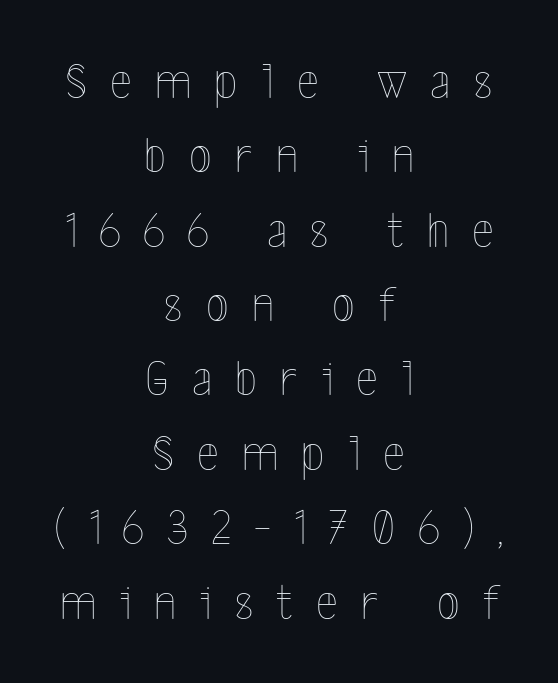
Decoration check: the copy has no underline. Designer's note — italics off, roman on. The strokes carry an ordinary text weight at most. A typesetter would call this heavily tracked-out type. The passage shown stacks its lines at a standard gap. The whitespace from short lines is split evenly between both sides.
